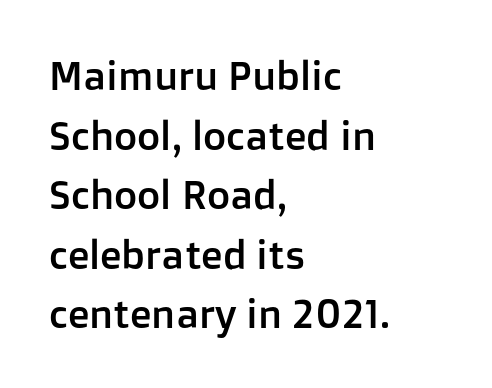
The image shows 40 px sans-serif type, upright; set left-aligned, normal line spacing (1.49x), normal letter spacing, not underlined; low stroke contrast and a medium x-height.
